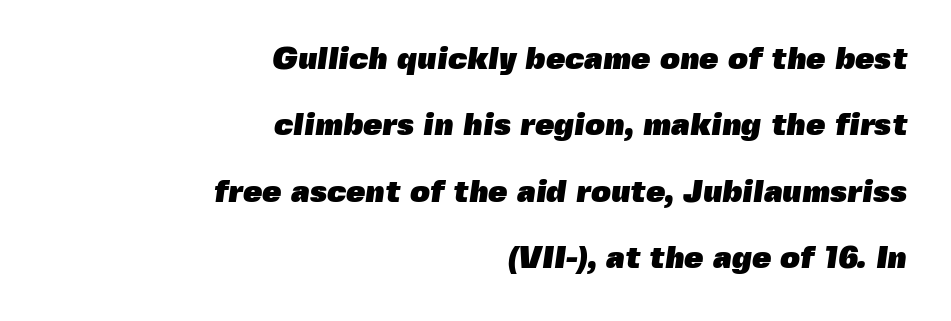
The image shows 31 px heavy sans-serif type; set right-aligned, loose line spacing (2.14x), normal letter spacing, not underlined; a medium x-height.
